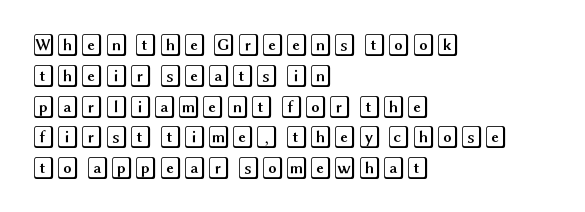
The image shows 22 px text type, upright; set left-aligned, normal line spacing (1.4x), normal letter spacing, not underlined.
